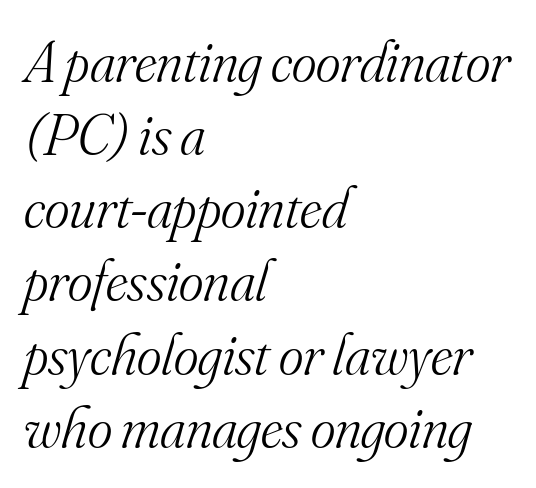
{"serif": "yes", "italic": "yes", "lean": "right", "slant_degrees": 16, "bold": "no", "weight": "light", "width": "normal", "stroke_contrast": "medium", "x_height": "small", "monospaced": "no", "underline": "no", "align": "left", "line_spacing_ratio": 1.24, "letter_spacing": "normal", "letter_spacing_em": 0.0, "glyph_px": 59}
